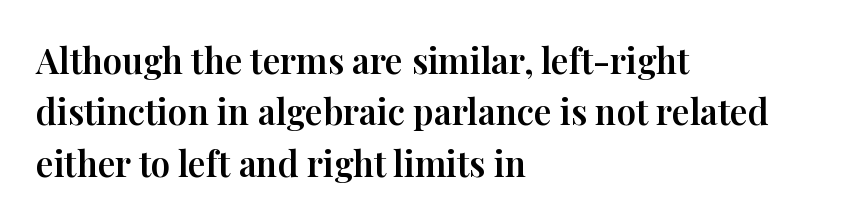
The image shows 35 px serif type, upright; set left-aligned, normal line spacing (1.47x), normal letter spacing, not underlined; high stroke contrast and a medium x-height.
